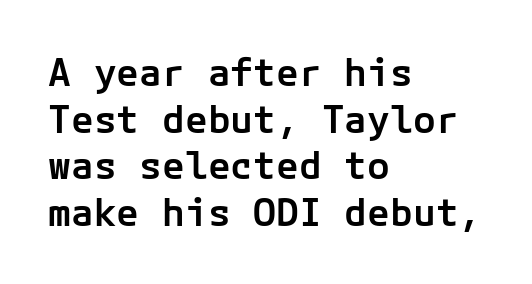
{"serif": "no", "italic": "no", "bold": "semi", "weight": "semibold", "width": "normal", "stroke_contrast": "low", "x_height": "medium", "underline": "no", "align": "left", "line_spacing_ratio": 1.23, "letter_spacing": "normal", "letter_spacing_em": 0.0, "glyph_px": 38}
